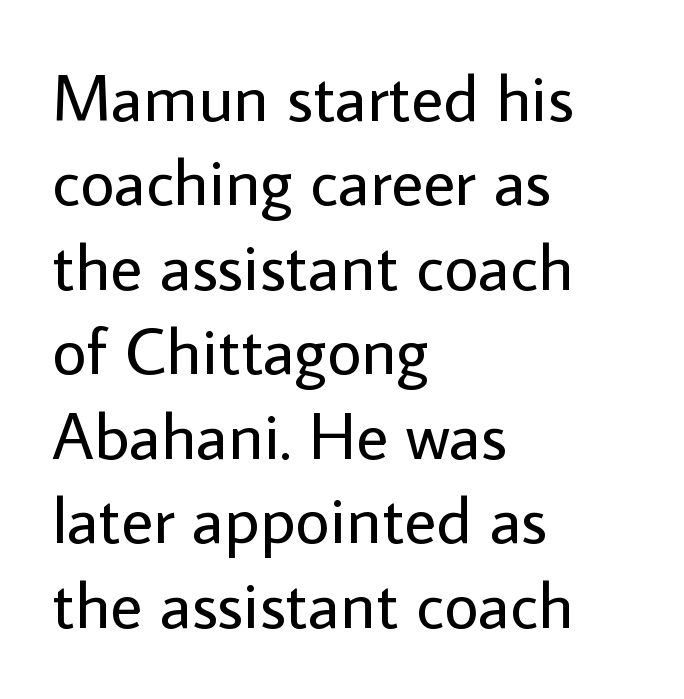
The space between consecutive lines is moderate. Think of a printed novel: that variable character pitch is what you see here. There is no visible air inserted between adjacent glyphs. The compositor pushed each line to the left boundary. Nobody drew a line under any word here. Look at the bottom of the vertical strokes: they stop flat, with no serifs.
